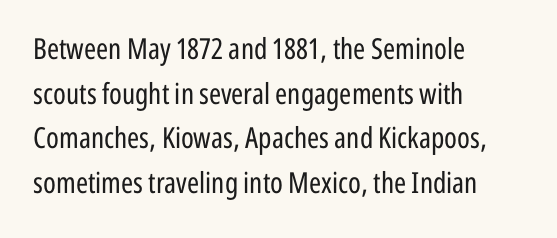
Q: Is the text bold? A: No.
Q: Is the text italic (slanted)? A: No, it is upright.
Q: Is the typeface a serif or a sans-serif typeface? A: Sans-serif.
Q: Is the text underlined? A: No.
Q: How is the paragraph aligned? A: Left-aligned.
Q: Is the spacing between letters normal or unusually wide? A: Normal.
Q: Is the spacing between lines tight, normal or loose? A: Normal.
Q: Width (condensed, normal, or wide)? A: Condensed.
Q: Stroke contrast? A: Low.
Q: x-height? A: Medium.
Q: Monospaced? A: No.
